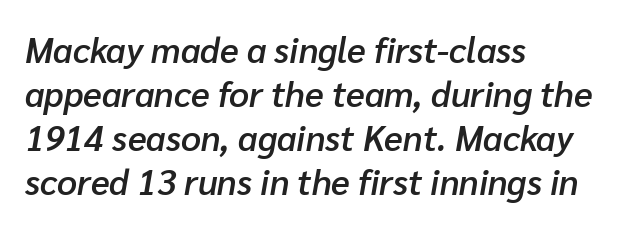
Q: Is the text bold? A: Semi-bold.
Q: Is the text italic (slanted)? A: Yes, it leans right by about 10 degrees.
Q: Is the text underlined? A: No.
Q: How is the paragraph aligned? A: Left-aligned.
Q: Is the spacing between letters normal or unusually wide? A: Normal.
Q: Is the spacing between lines tight, normal or loose? A: Normal.
Q: Width (condensed, normal, or wide)? A: Normal.
Q: Stroke contrast? A: Low.
Q: x-height? A: Medium.
Q: Monospaced? A: No.
